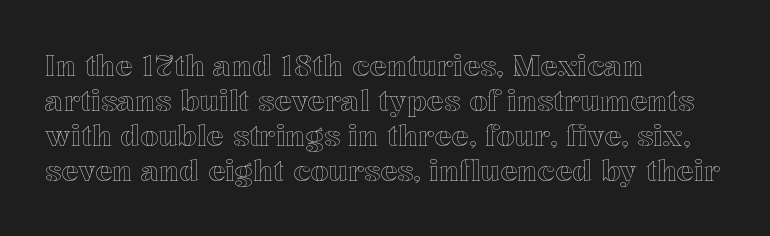
The image shows 29 px text type, upright; set left-aligned, line spacing 1.21x, normal letter spacing, not underlined; a medium x-height.
